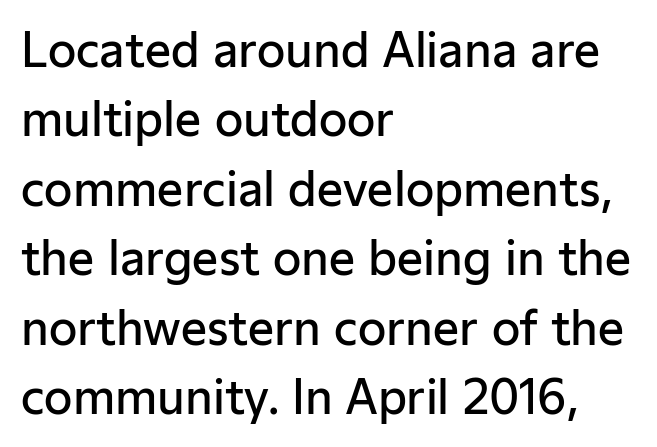
The image shows 46 px semibold sans-serif type, upright; set left-aligned, normal line spacing (1.51x), normal letter spacing, not underlined; low stroke contrast and a medium x-height.
